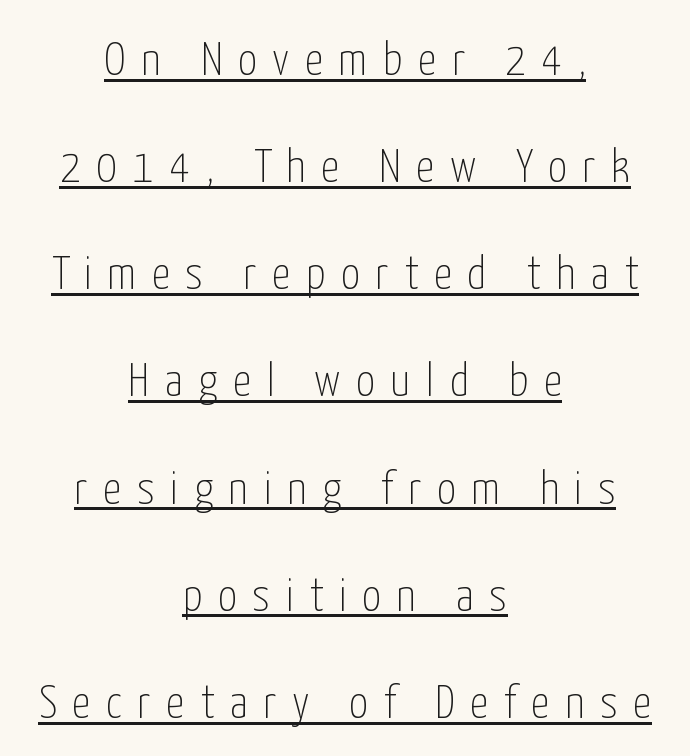
{"serif": "no", "italic": "no", "bold": "no", "weight": "thin", "width": "condensed", "stroke_contrast": "low", "x_height": "medium", "monospaced": "no", "underline": "yes", "align": "center", "line_spacing": "loose", "line_spacing_ratio": 2.28, "letter_spacing": "wide", "letter_spacing_em": 0.33, "glyph_px": 47}
